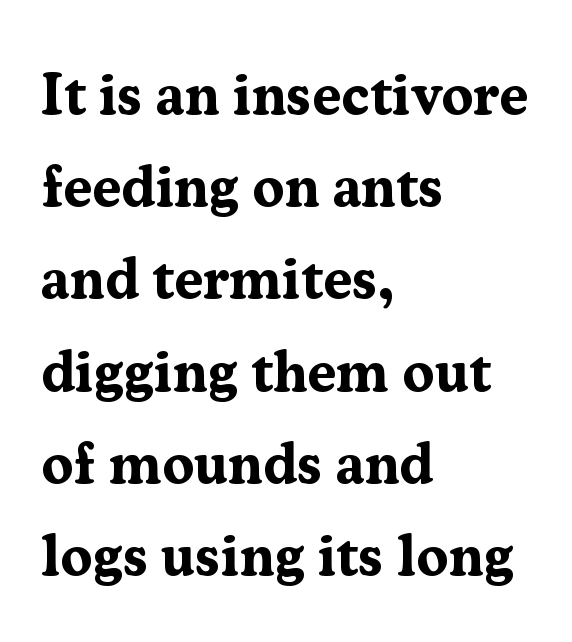
Q: Is the text bold? A: Yes.
Q: Is the text italic (slanted)? A: No, it is upright.
Q: Is the typeface a serif or a sans-serif typeface? A: Serif.
Q: Is the text underlined? A: No.
Q: How is the paragraph aligned? A: Left-aligned.
Q: Is the spacing between letters normal or unusually wide? A: Normal.
Q: Is the spacing between lines tight, normal or loose? A: Normal.
Q: Width (condensed, normal, or wide)? A: Normal.
Q: Stroke contrast? A: Medium.
Q: x-height? A: Medium.
Q: Monospaced? A: No.
